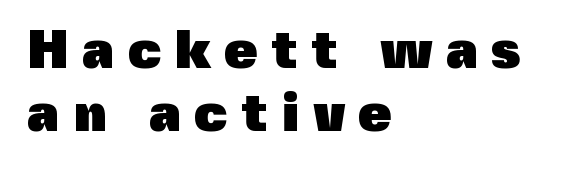
Q: Is the text bold? A: Yes.
Q: Is the text italic (slanted)? A: No, it is upright.
Q: Is the typeface a serif or a sans-serif typeface? A: Sans-serif.
Q: Is the text underlined? A: No.
Q: How is the paragraph aligned? A: Left-aligned.
Q: Is the spacing between letters normal or unusually wide? A: Unusually wide.
Q: Width (condensed, normal, or wide)? A: Normal.
Q: x-height? A: Medium.
Q: Monospaced? A: No.
